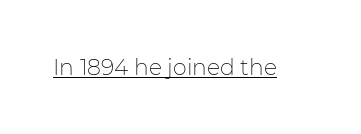
{"italic": "no", "bold": "no", "underline": "yes", "letter_spacing": "normal", "letter_spacing_em": 0.0, "glyph_px": 22}
